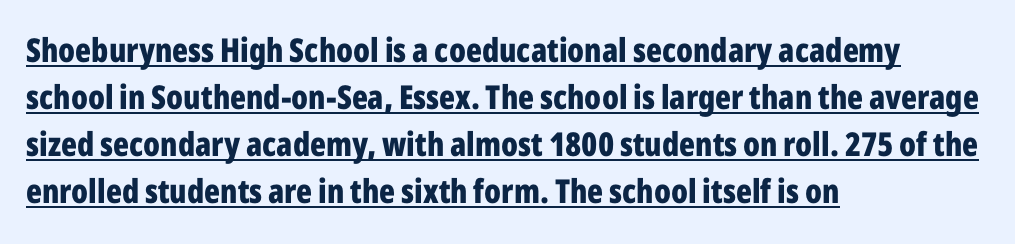
{"serif": "no", "italic": "no", "bold": "yes", "weight": "bold", "width": "condensed", "stroke_contrast": "low", "x_height": "medium", "monospaced": "no", "underline": "yes", "align": "left", "line_spacing": "normal", "line_spacing_ratio": 1.42, "letter_spacing": "normal", "letter_spacing_em": 0.0, "glyph_px": 33}
